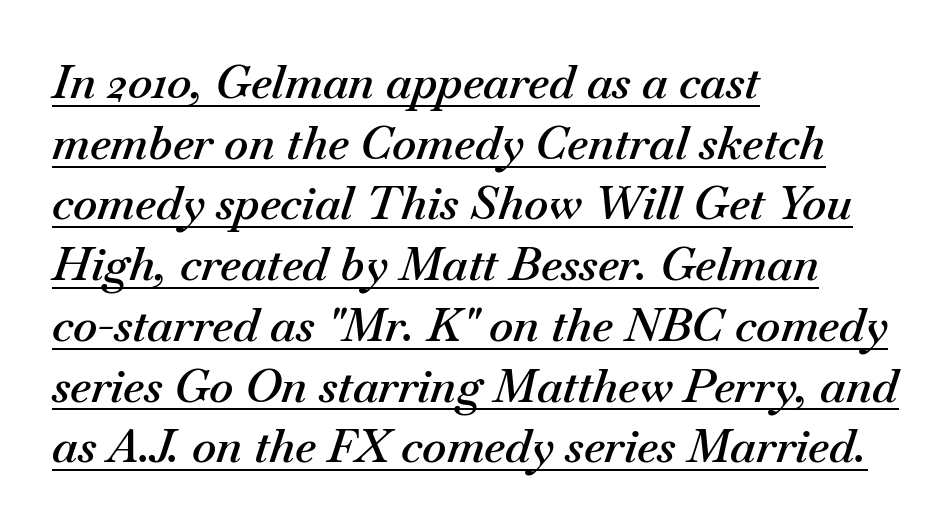
The space between consecutive lines is moderate. In CSS terms this would be text-align: left. Letter spacing: default. Character widths vary here, with narrow letters taking less room than wide ones. Heft: intermediate — a semibold. An italicized treatment has been applied to the whole sample.
